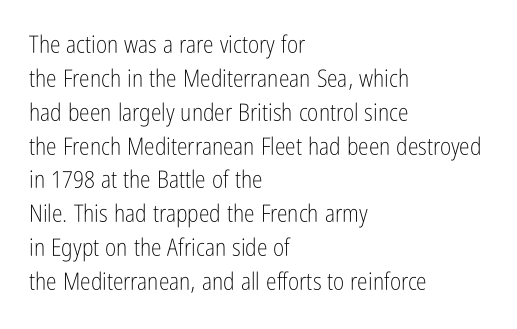
{"italic": "no", "bold": "no", "underline": "no", "align": "left", "line_spacing": "normal", "line_spacing_ratio": 1.41, "letter_spacing": "normal", "letter_spacing_em": 0.0, "glyph_px": 24}
